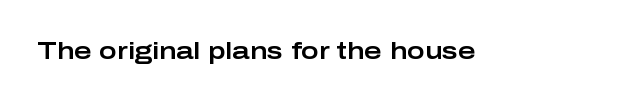
{"italic": "no", "underline": "no", "letter_spacing": "normal", "letter_spacing_em": 0.0, "glyph_px": 24}
